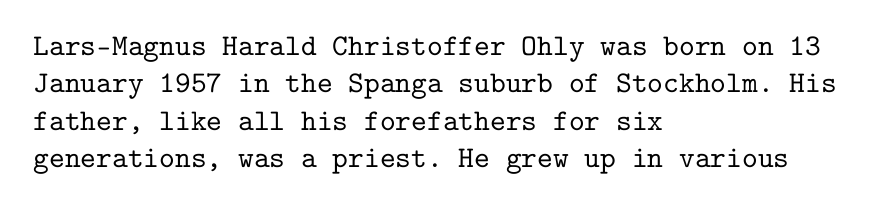
{"serif": "yes", "italic": "no", "width": "normal", "stroke_contrast": "low", "x_height": "medium", "monospaced": "yes", "underline": "no", "align": "left", "line_spacing": "normal", "line_spacing_ratio": 1.25, "letter_spacing": "normal", "letter_spacing_em": 0.0, "glyph_px": 30}
